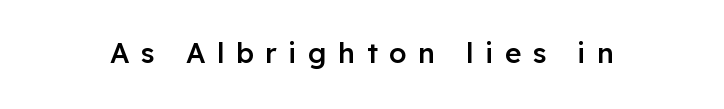
The image shows 28 px semibold sans-serif type, upright; set unusually wide letter spacing (+0.41 em), not underlined; low stroke contrast and a medium x-height.
